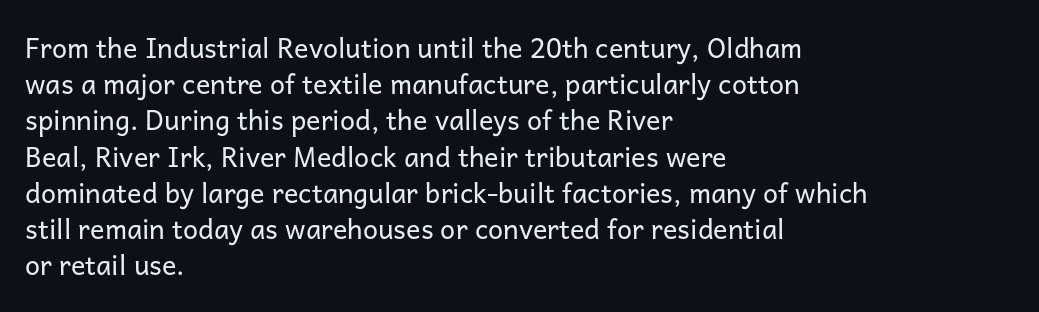
The image shows 27 px text type, upright; set left-aligned, normal line spacing (1.34x), normal letter spacing, not underlined.
